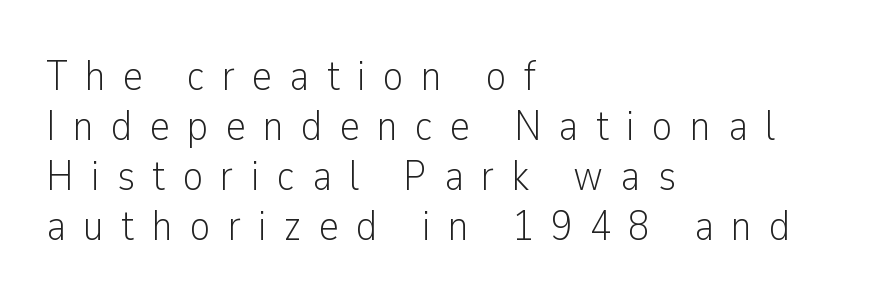
Q: Is the text bold? A: No.
Q: Is the text italic (slanted)? A: No, it is upright.
Q: Is the typeface a serif or a sans-serif typeface? A: Sans-serif.
Q: Is the text underlined? A: No.
Q: How is the paragraph aligned? A: Left-aligned.
Q: Is the spacing between letters normal or unusually wide? A: Unusually wide.
Q: Width (condensed, normal, or wide)? A: Condensed.
Q: Stroke contrast? A: Low.
Q: x-height? A: Medium.
Q: Monospaced? A: No.
